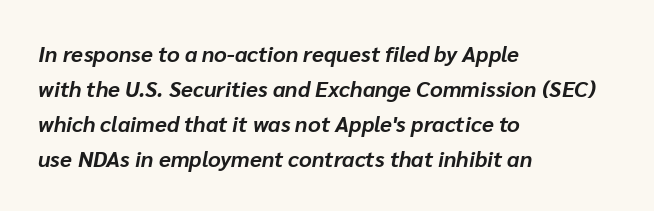
Q: Is the text bold? A: Yes.
Q: Is the text italic (slanted)? A: Yes, it leans right by about 10 degrees.
Q: Is the text underlined? A: No.
Q: How is the paragraph aligned? A: Left-aligned.
Q: Is the spacing between letters normal or unusually wide? A: Normal.
Q: Is the spacing between lines tight, normal or loose? A: Normal.
